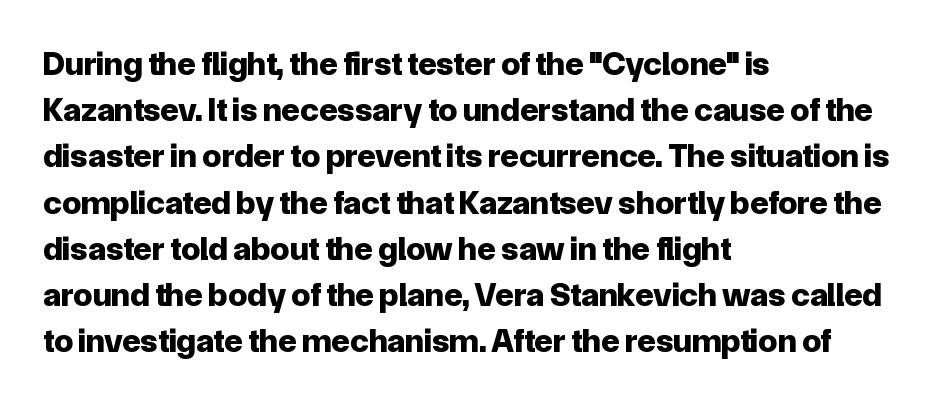
The image shows 34 px bold sans-serif type, upright; set left-aligned, normal line spacing (1.36x), normal letter spacing, not underlined; low stroke contrast and a medium x-height.
